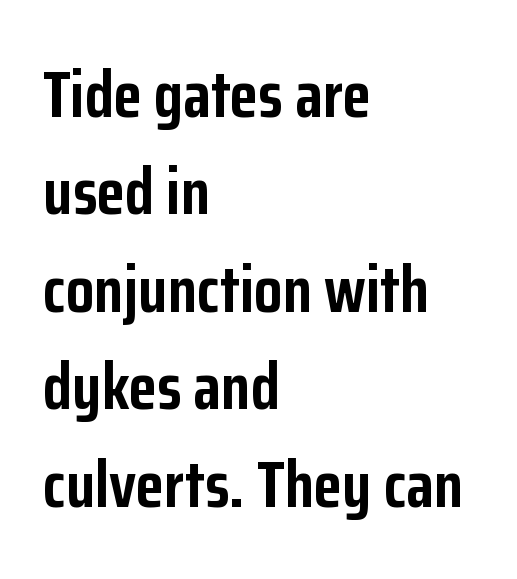
{"serif": "no", "italic": "no", "bold": "yes", "weight": "semibold", "width": "condensed", "stroke_contrast": "low", "x_height": "medium", "monospaced": "no", "underline": "no", "align": "left", "line_spacing": "normal", "line_spacing_ratio": 1.5, "letter_spacing": "normal", "letter_spacing_em": 0.0, "glyph_px": 65}
